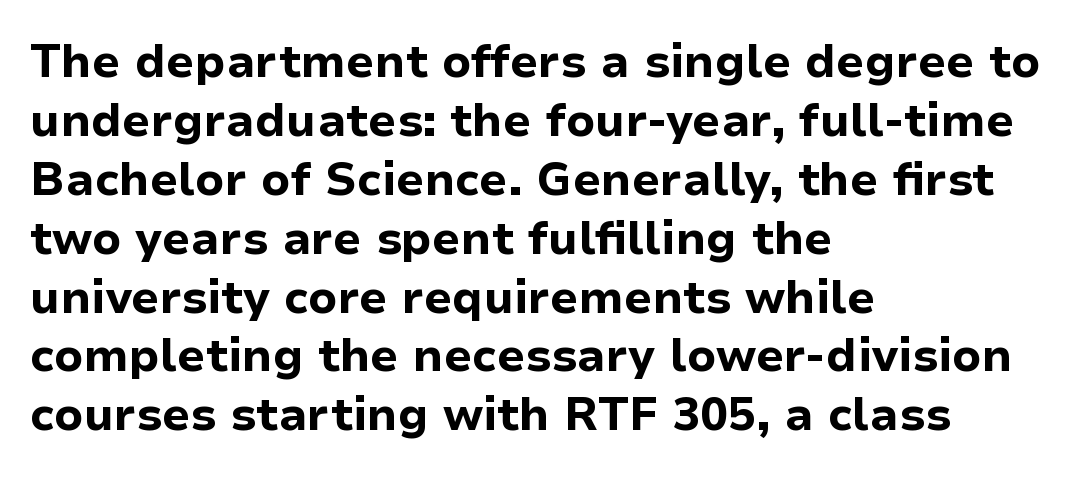
Q: Is the text bold? A: Yes.
Q: Is the text italic (slanted)? A: No, it is upright.
Q: Is the typeface a serif or a sans-serif typeface? A: Sans-serif.
Q: Is the text underlined? A: No.
Q: How is the paragraph aligned? A: Left-aligned.
Q: Is the spacing between letters normal or unusually wide? A: Normal.
Q: Is the spacing between lines tight, normal or loose? A: Normal.
Q: Width (condensed, normal, or wide)? A: Normal.
Q: Stroke contrast? A: Low.
Q: x-height? A: Medium.
Q: Monospaced? A: No.
